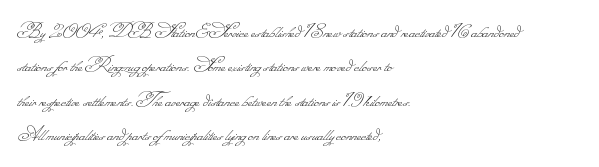
The image shows 23 px text type; set left-aligned, normal line spacing (1.5x), normal letter spacing, not underlined.
